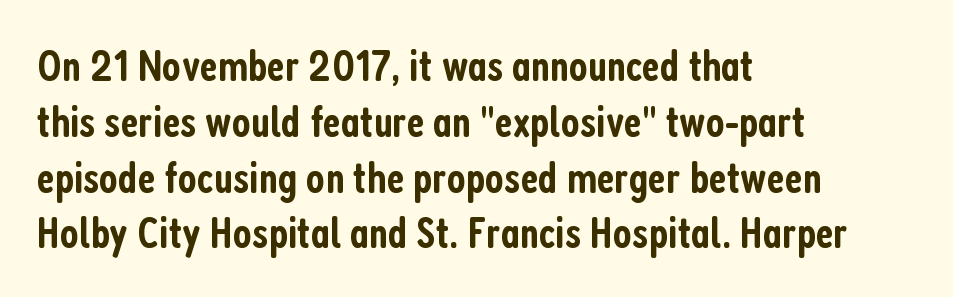
Italic: no, the glyphs are upright roman. How are the letters spaced? Ordinarily, with no added tracking. Teacher's note: observe the even left margin — that is flush-left alignment. Check the space under the baseline: it is left empty. Typographically, this falls in the sans-serif category. Typesetter's note: demi weight, one step under bold.
